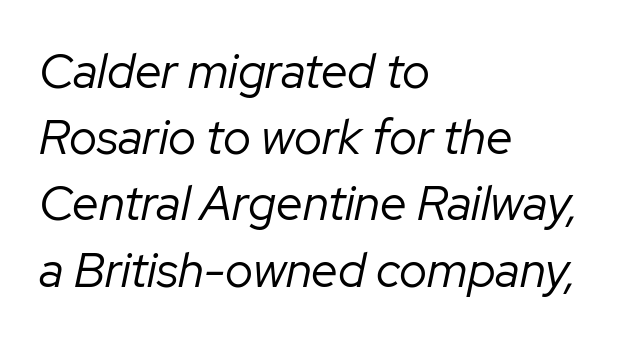
The image shows 48 px regular-weight type, italic (leaning right); set left-aligned, normal line spacing (1.38x), normal letter spacing, not underlined; low stroke contrast and a medium x-height.
